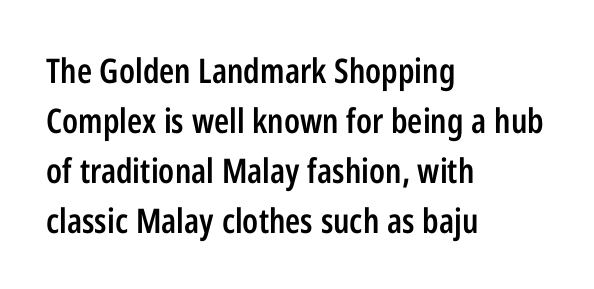
{"serif": "no", "italic": "no", "bold": "semi", "weight": "semibold", "width": "condensed", "stroke_contrast": "low", "x_height": "medium", "monospaced": "no", "underline": "no", "align": "left", "line_spacing": "normal", "line_spacing_ratio": 1.47, "letter_spacing": "normal", "letter_spacing_em": 0.0, "glyph_px": 34}
